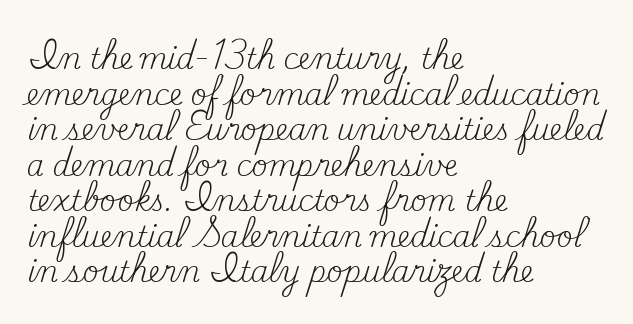
Q: Is the text bold? A: No.
Q: Is the text italic (slanted)? A: Yes.
Q: Is the typeface a serif or a sans-serif typeface? A: Serif.
Q: Is the text underlined? A: No.
Q: How is the paragraph aligned? A: Left-aligned.
Q: Is the spacing between letters normal or unusually wide? A: Normal.
Q: Is the spacing between lines tight, normal or loose? A: Normal.
Q: Width (condensed, normal, or wide)? A: Normal.
Q: Stroke contrast? A: Medium.
Q: x-height? A: Small.
Q: Monospaced? A: No.
